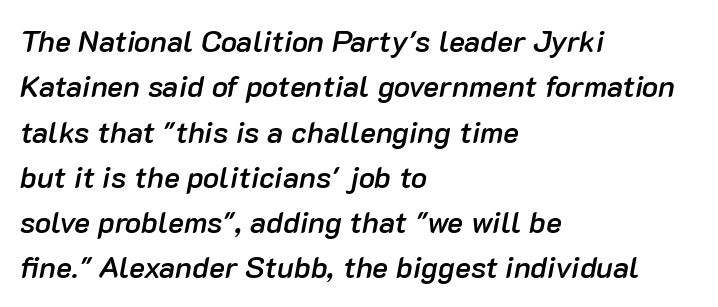
Would a proofreader flag this as italicized? Yes. A bit beefed up — I'd call it semibold rather than bold. The setting favours the left margin, as ordinary paragraphs usually do. A normal amount of white space separates one row of letters from the next. Compared with typical body copy, the letter spacing here is the same. These lines are rendered in a variable-pitch font.
